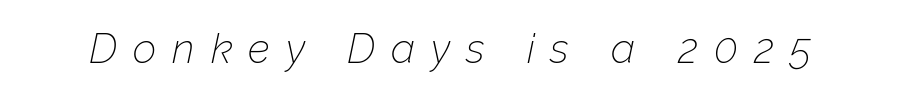
Looks like regular typesetting: each glyph gets only the width it needs. Rule under the text: the space is simply empty. Would a proofreader flag this as italicized? Yes. Weight class: somewhere from thin through regular. The passage shown has open, widely tracked lettering throughout.
